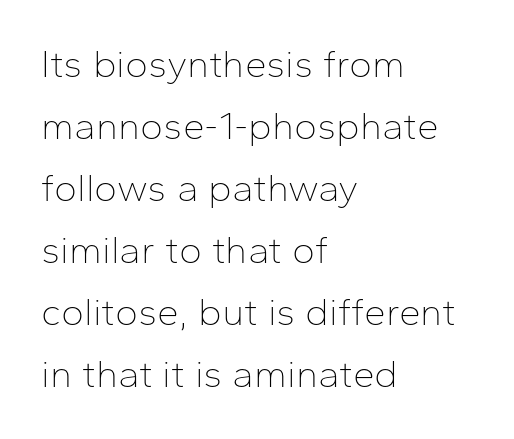
{"serif": "no", "italic": "no", "bold": "no", "weight": "thin", "width": "normal", "stroke_contrast": "low", "x_height": "medium", "monospaced": "no", "underline": "no", "align": "left", "line_spacing": "normal", "line_spacing_ratio": 1.59, "letter_spacing": "normal", "letter_spacing_em": 0.0, "glyph_px": 39}
